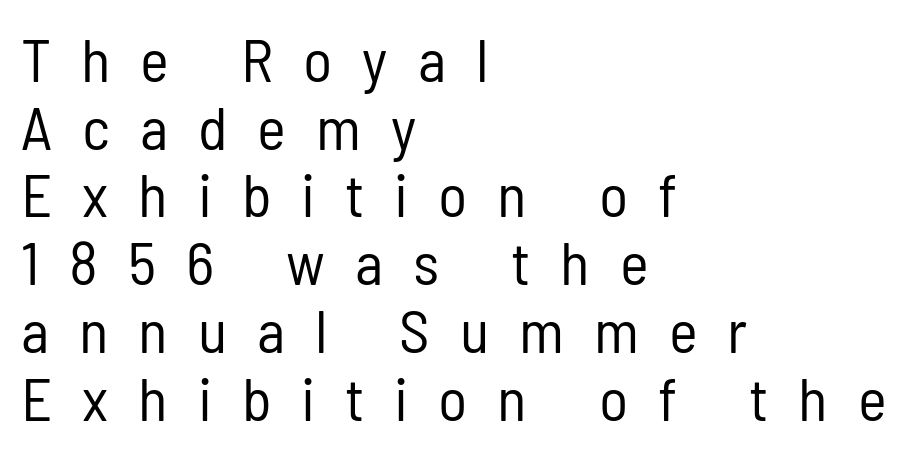
{"serif": "no", "italic": "no", "bold": "no", "weight": "regular", "width": "condensed", "stroke_contrast": "low", "x_height": "medium", "monospaced": "no", "underline": "no", "align": "left", "line_spacing": "tight", "line_spacing_ratio": 1.11, "letter_spacing": "wide", "letter_spacing_em": 0.49, "glyph_px": 61}
